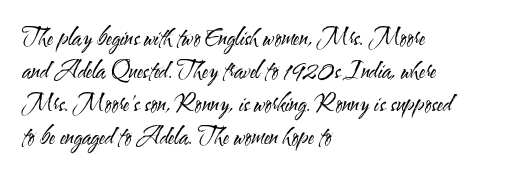
Honestly, the row spacing looks completely unremarkable. Caption: face not bold, strokes unweighted. This rendering features lettering with no underline. The setting favours the left margin, as ordinary paragraphs usually do.
